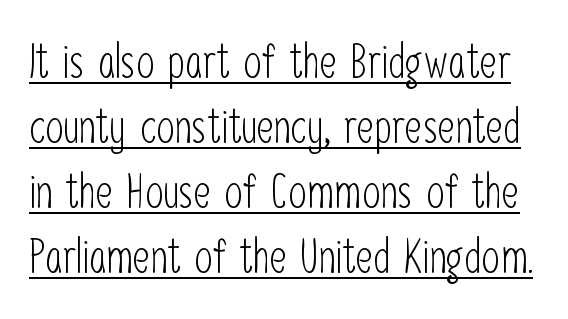
Each letter keeps its own natural width here, so spacing adapts to shape. The type family on display is of the sans-serif kind. Is there an underline? Yes — a line sits under the letters. On a weight scale, this lands at 450 or below.
